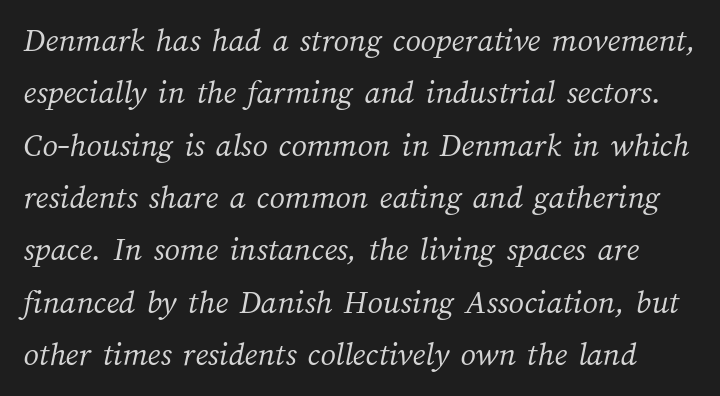
Q: Is the text bold? A: No.
Q: Is the text underlined? A: No.
Q: Is the spacing between letters normal or unusually wide? A: Normal.
Q: Is the spacing between lines tight, normal or loose? A: Normal.
Q: Width (condensed, normal, or wide)? A: Normal.
Q: Stroke contrast? A: Medium.
Q: x-height? A: Medium.
Q: Monospaced? A: No.
